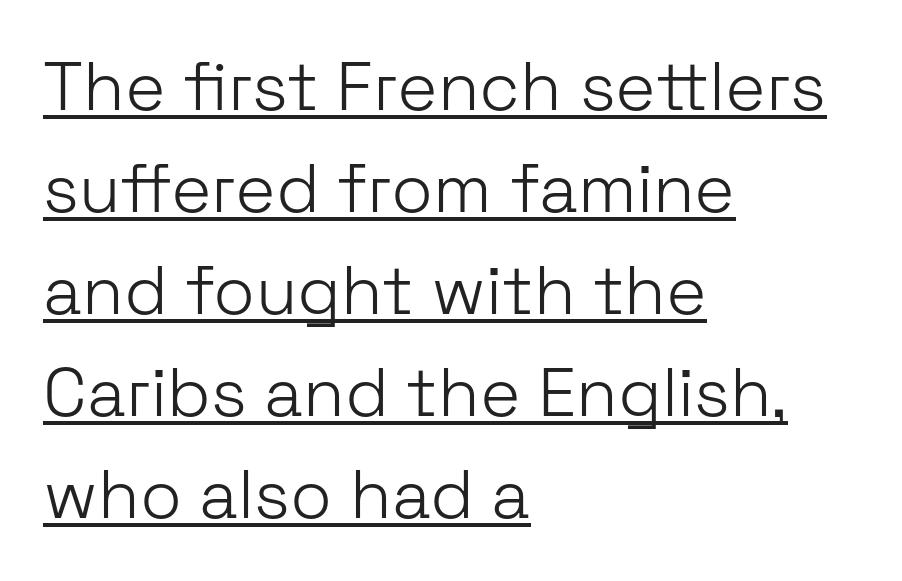
{"serif": "no", "italic": "no", "bold": "no", "weight": "light", "width": "normal", "stroke_contrast": "low", "x_height": "medium", "monospaced": "no", "underline": "yes", "align": "left", "line_spacing": "normal", "line_spacing_ratio": 1.5, "letter_spacing": "normal", "letter_spacing_em": 0.0, "glyph_px": 68}
